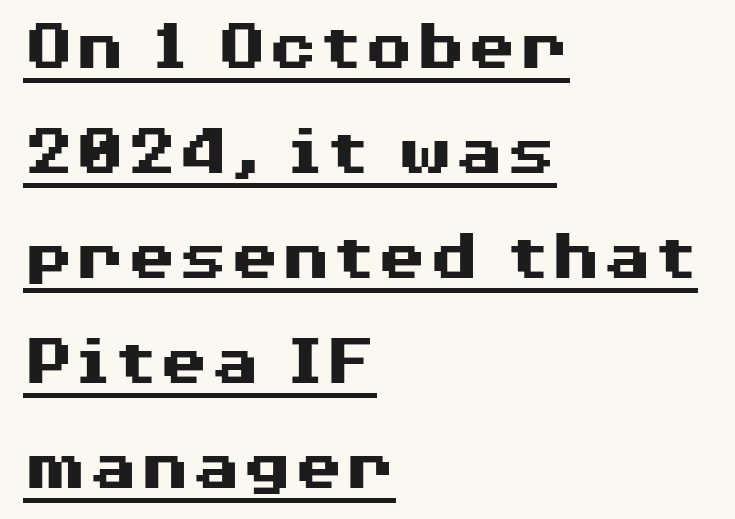
The line-height multiplier appears to be the usual default. Proportional: the letters do not fall into vertical columns. Classification — sans serif. You could call the tracking neutral — neither tight nor loose.
